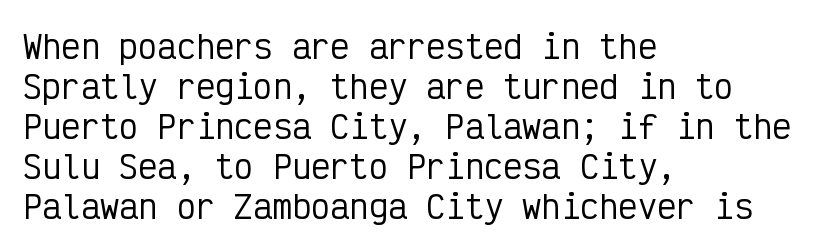
The image shows 32 px condensed sans-serif type, upright, monospaced; set left-aligned, normal line spacing (1.25x), normal letter spacing, not underlined; low stroke contrast and a medium x-height.
